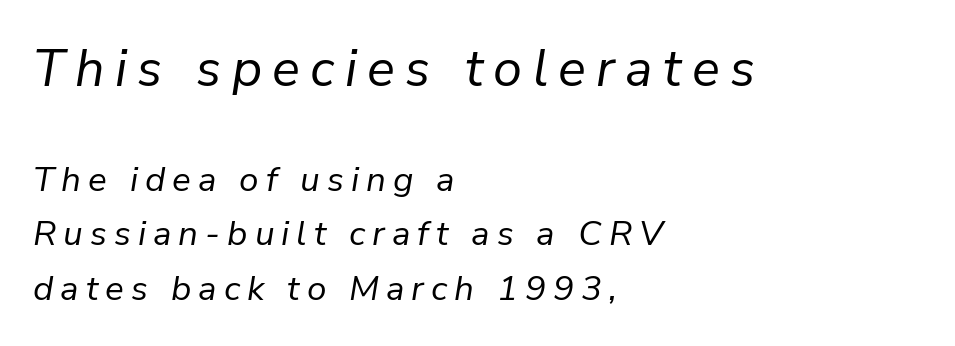
The image shows 52 px regular-weight type, italic (leaning right); set left-aligned, normal line spacing (1.55x), unusually wide letter spacing (+0.2 em), not underlined; the first (top) block is 1.49x larger; low stroke contrast and a medium x-height.
